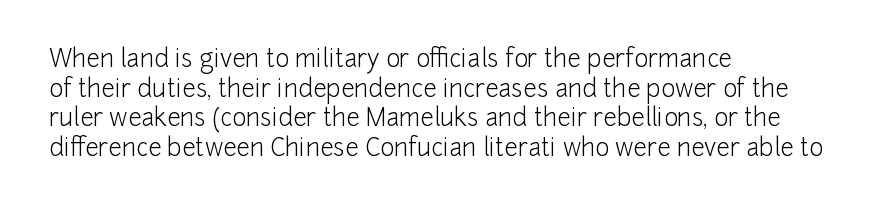
{"italic": "no", "bold": "no", "underline": "no", "align": "left", "line_spacing_ratio": 1.23, "letter_spacing": "normal", "letter_spacing_em": 0.0, "glyph_px": 24}
